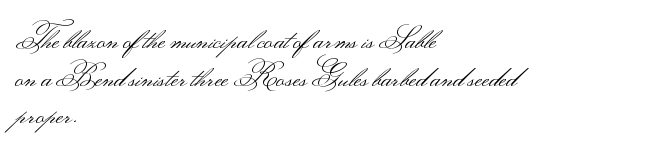
The image shows 29 px light, wide sans-serif type; set left-aligned, normal line spacing (1.3x), normal letter spacing, not underlined; medium stroke contrast.
